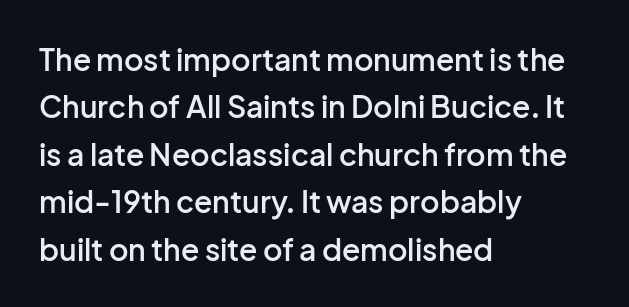
{"serif": "no", "italic": "no", "bold": "semi", "weight": "semibold", "width": "normal", "stroke_contrast": "low", "x_height": "medium", "monospaced": "no", "underline": "no", "align": "left", "line_spacing": "normal", "line_spacing_ratio": 1.58, "letter_spacing": "normal", "letter_spacing_em": 0.0, "glyph_px": 30}
